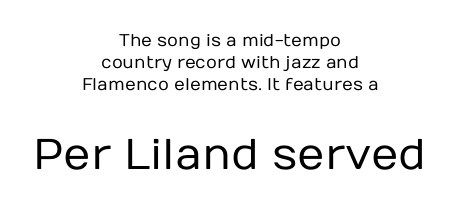
{"serif": "no", "italic": "no", "bold": "no", "weight": "regular", "width": "normal", "stroke_contrast": "low", "x_height": "medium", "monospaced": "no", "underline": "no", "align": "center", "line_spacing": "normal", "line_spacing_ratio": 1.28, "letter_spacing": "normal", "letter_spacing_em": 0.0, "larger_block": "second", "size_ratio": 2.53, "glyph_px": 43}
